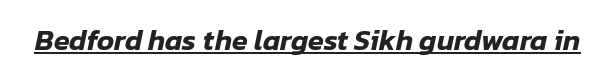
This is oblique type, the kind used for emphasis or titles. What decoration does the sample have? An underline. The horizontal fit of the characters is conventional and even. A typesetter would call this proportional, since set widths differ per character.
